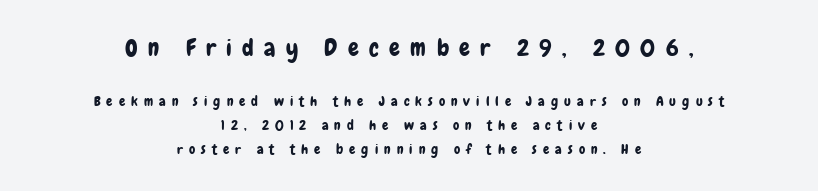
The letters in the upper block stand taller than those in the block below. Quick note: underline off. Loose tracking; the words dissolve into strings of separated letters. Quick note: not italic, upright.
